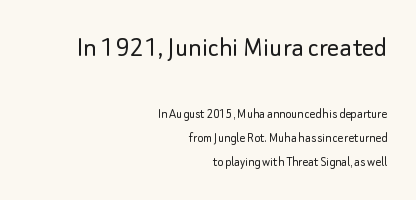
The font family rendered here belongs to the sans-serif group. Default kerning and tracking; the words read as compact shapes. A light-to-regular cut is what we see here. Each row of text sits above clean, open space. Is this a fixed-width face? No — the glyphs have proportional, varying widths.
